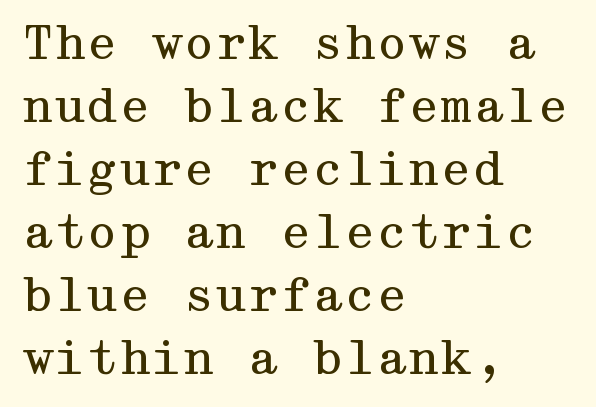
{"serif": "yes", "italic": "no", "bold": "no", "weight": "regular", "width": "wide", "stroke_contrast": "medium", "x_height": "medium", "underline": "no", "align": "left", "line_spacing": "normal", "line_spacing_ratio": 1.37, "letter_spacing": "normal", "letter_spacing_em": 0.0, "glyph_px": 46}
